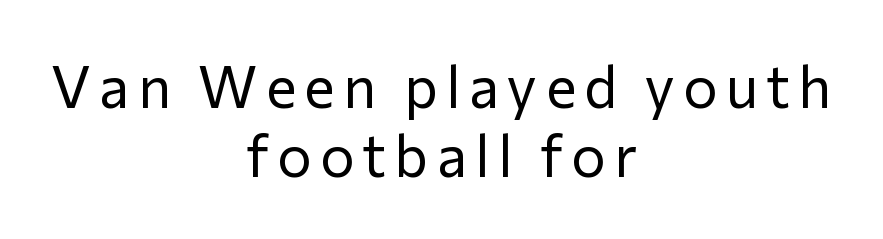
The image shows 58 px regular-weight sans-serif type, upright; set centered, line spacing 1.19x, not underlined; low stroke contrast and a medium x-height.
